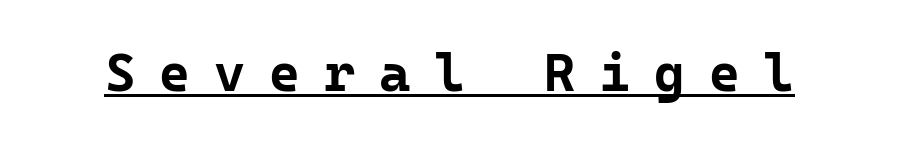
The image shows 53 px bold sans-serif type, upright, monospaced; set unusually wide letter spacing (+0.45 em), underlined; low stroke contrast and a medium x-height.
